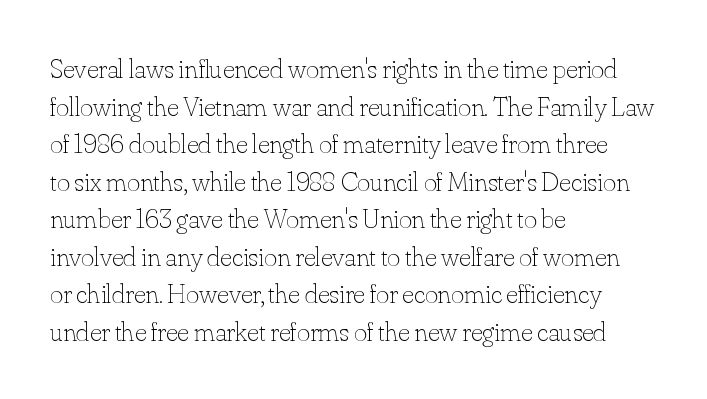
In terms of leading, this rendering sits right in the middle. Every row of glyphs begins at an identical x-position on the left. Think of a printed novel: that variable character pitch is what you see here. Nobody touched the tracking dial on this one.
